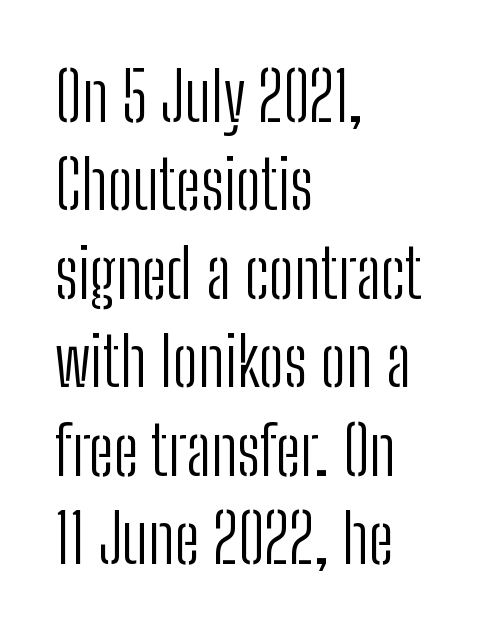
The image shows 68 px light, condensed sans-serif type, upright; set left-aligned, normal line spacing (1.3x), normal letter spacing, not underlined; low stroke contrast and a medium x-height.
